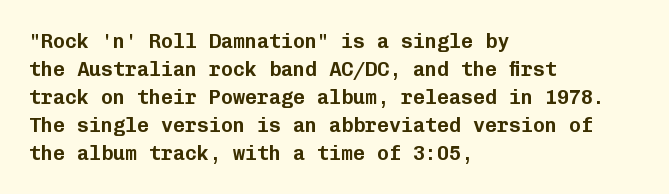
Q: Is the text italic (slanted)? A: No, it is upright.
Q: Is the text underlined? A: No.
Q: How is the paragraph aligned? A: Left-aligned.
Q: Is the spacing between letters normal or unusually wide? A: Normal.
Q: Is the spacing between lines tight, normal or loose? A: Normal.
